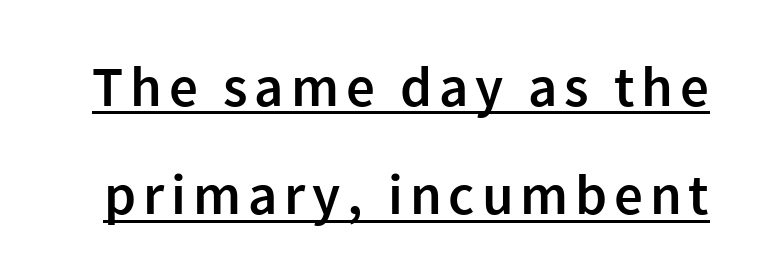
{"serif": "no", "italic": "no", "bold": "semi", "weight": "semibold", "width": "normal", "stroke_contrast": "low", "x_height": "medium", "monospaced": "no", "underline": "yes", "line_spacing": "loose", "line_spacing_ratio": 1.9, "glyph_px": 57}
